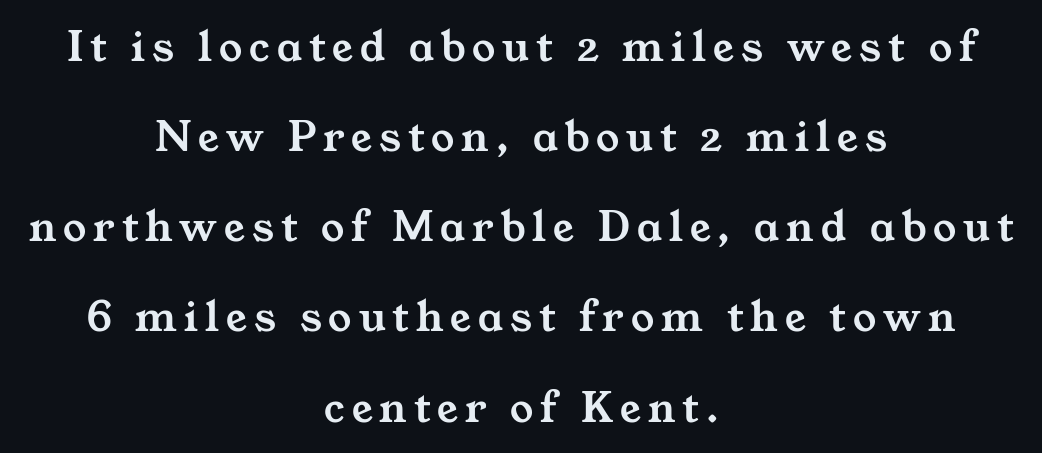
{"serif": "yes", "width": "wide", "stroke_contrast": "medium", "x_height": "medium", "monospaced": "no", "underline": "no", "align": "center", "line_spacing": "loose", "line_spacing_ratio": 1.96, "glyph_px": 46}
